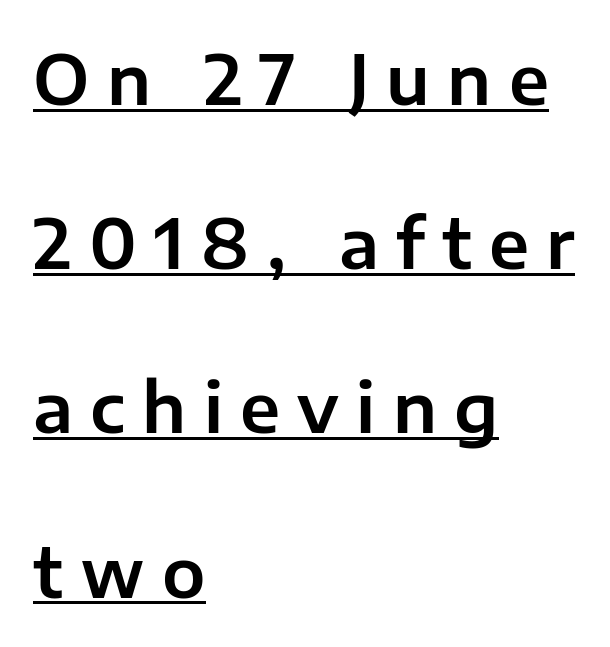
{"serif": "no", "italic": "no", "width": "normal", "stroke_contrast": "low", "x_height": "medium", "monospaced": "no", "underline": "yes", "align": "left", "line_spacing": "loose", "line_spacing_ratio": 2.38, "letter_spacing": "wide", "letter_spacing_em": 0.25, "glyph_px": 69}
